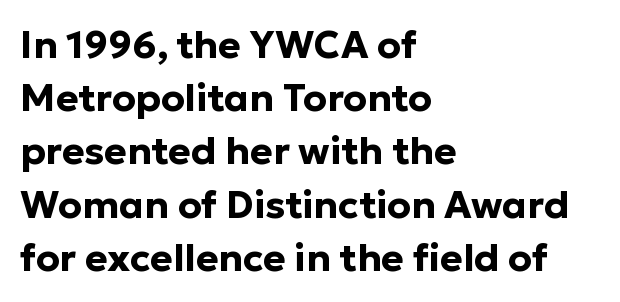
The image shows 38 px bold sans-serif type, upright; set left-aligned, normal line spacing (1.4x), normal letter spacing, not underlined; low stroke contrast and a medium x-height.
